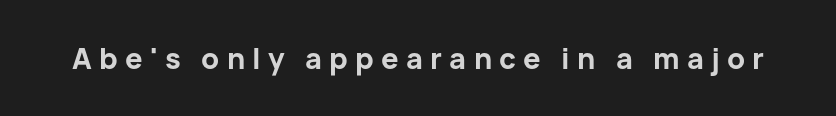
Q: Is the text bold? A: Yes.
Q: Is the text italic (slanted)? A: No, it is upright.
Q: Is the typeface a serif or a sans-serif typeface? A: Sans-serif.
Q: Is the text underlined? A: No.
Q: Is the spacing between letters normal or unusually wide? A: Unusually wide.
Q: Width (condensed, normal, or wide)? A: Normal.
Q: Stroke contrast? A: Low.
Q: x-height? A: Medium.
Q: Monospaced? A: No.
